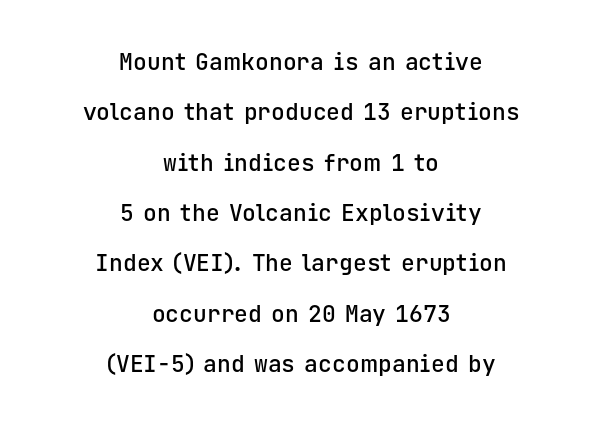
The image shows 23 px text type, upright; set centered, loose line spacing (2.19x), normal letter spacing, not underlined.
